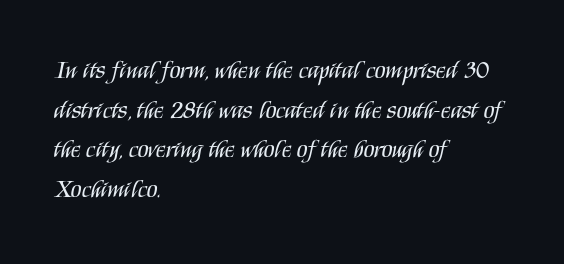
The image shows 25 px text type; set left-aligned, normal line spacing (1.59x), normal letter spacing, not underlined.
